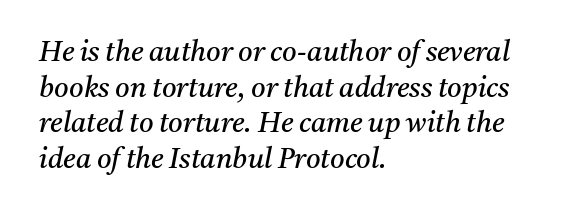
Q: Is the text bold? A: No.
Q: Is the text italic (slanted)? A: Yes, it leans right by about 11 degrees.
Q: Is the typeface a serif or a sans-serif typeface? A: Serif.
Q: Is the text underlined? A: No.
Q: How is the paragraph aligned? A: Left-aligned.
Q: Is the spacing between letters normal or unusually wide? A: Normal.
Q: Is the spacing between lines tight, normal or loose? A: Normal.
Q: Width (condensed, normal, or wide)? A: Normal.
Q: Stroke contrast? A: Medium.
Q: x-height? A: Medium.
Q: Monospaced? A: No.
